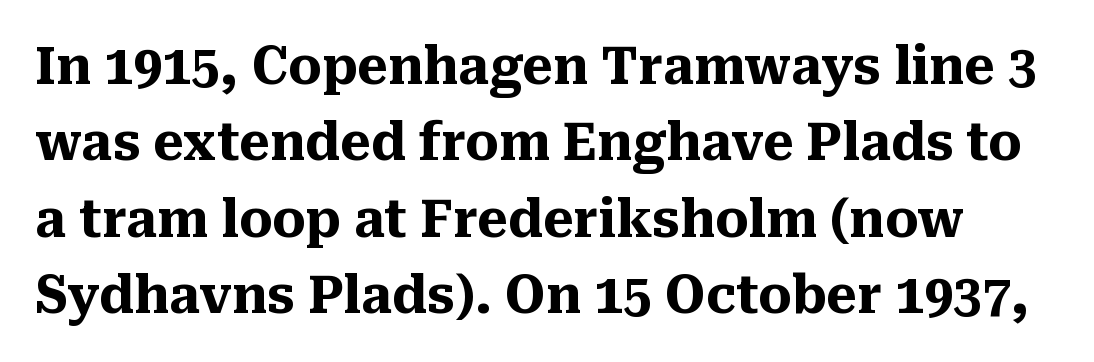
Has an underline been added? It has not. Every stem runs plumb, perpendicular to the baseline. Heavy-handed strokes throughout: this text is bold. The space between consecutive lines is moderate.
